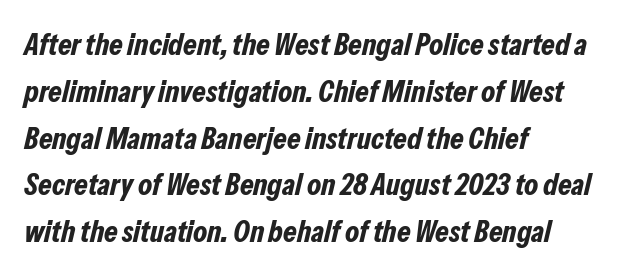
Q: Is the text bold? A: Yes.
Q: Is the text italic (slanted)? A: Yes, it leans right by about 13 degrees.
Q: Is the text underlined? A: No.
Q: How is the paragraph aligned? A: Left-aligned.
Q: Is the spacing between letters normal or unusually wide? A: Normal.
Q: Is the spacing between lines tight, normal or loose? A: Normal.
Q: Width (condensed, normal, or wide)? A: Condensed.
Q: Stroke contrast? A: Low.
Q: x-height? A: Medium.
Q: Monospaced? A: No.
